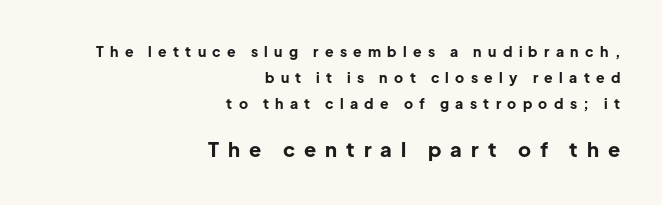
The image shows 20 px bold type, upright; set right-aligned, line spacing 1.86x, unusually wide letter spacing (+0.45 em), not underlined; the second (bottom) block is 1.43x larger.
